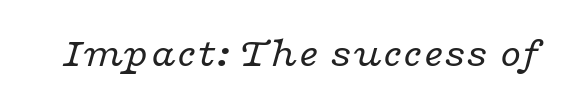
Proportional: the letters do not fall into vertical columns. The rendering shows small feet on the letterforms — a serif design. Tracking here is standard; glyphs follow each other at the usual distance. The lettering tilts uniformly, giving the passage an italic look.
